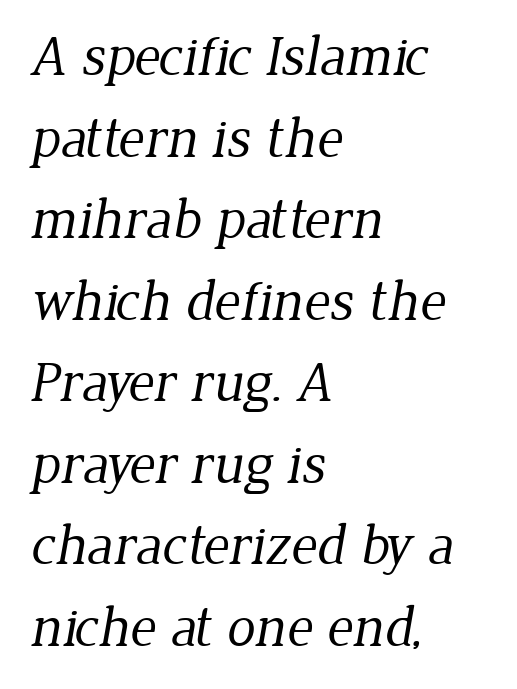
The passage shown is typed in a proportional face where columns would drift. The passage shown stacks its lines at a standard gap. The face used here is rendered with its standard letterfit. Letters rest on an invisible, unmarked baseline. Stroke mass is kept to a normal reading level or below. All the whitespace from short lines collects on the right.
